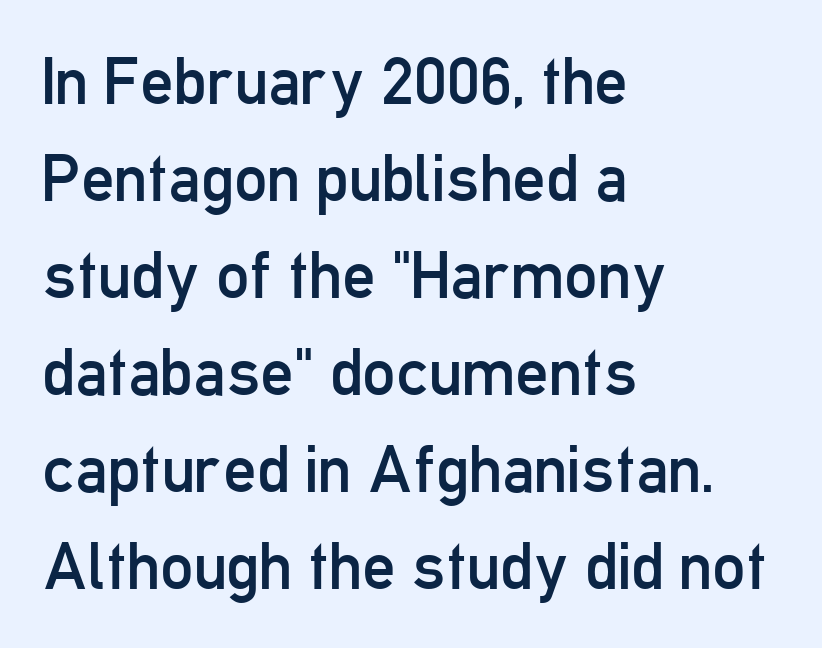
The image shows 66 px regular-weight, condensed sans-serif type, upright; set left-aligned, normal line spacing (1.47x), normal letter spacing, not underlined; low stroke contrast and a medium x-height.
